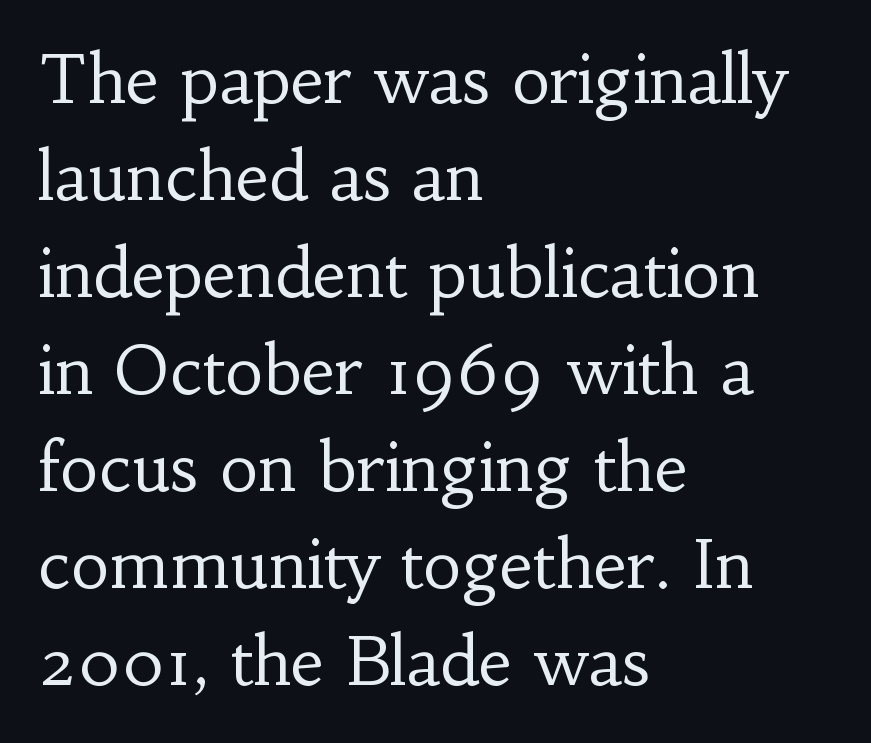
Q: Is the text bold? A: No.
Q: Is the text italic (slanted)? A: No, it is upright.
Q: Is the typeface a serif or a sans-serif typeface? A: Serif.
Q: Is the text underlined? A: No.
Q: How is the paragraph aligned? A: Left-aligned.
Q: Is the spacing between letters normal or unusually wide? A: Normal.
Q: Is the spacing between lines tight, normal or loose? A: Normal.
Q: Width (condensed, normal, or wide)? A: Normal.
Q: Stroke contrast? A: Low.
Q: x-height? A: Small.
Q: Monospaced? A: No.
